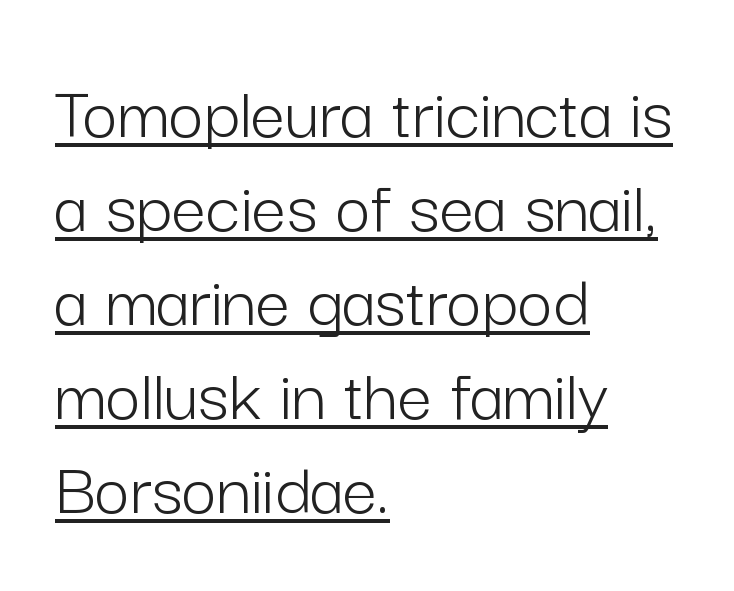
{"serif": "no", "italic": "no", "bold": "no", "weight": "light", "width": "normal", "stroke_contrast": "low", "x_height": "medium", "monospaced": "no", "underline": "yes", "align": "left", "line_spacing_ratio": 1.22, "letter_spacing": "normal", "letter_spacing_em": 0.0, "glyph_px": 77}
